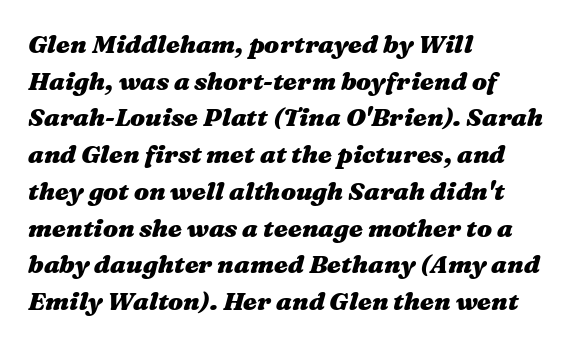
Default kerning and tracking; the words read as compact shapes. Normally led — the rows are evenly, conventionally spaced. The space beneath each line is pristine and unruled. The font's italic variant was chosen for this text.
